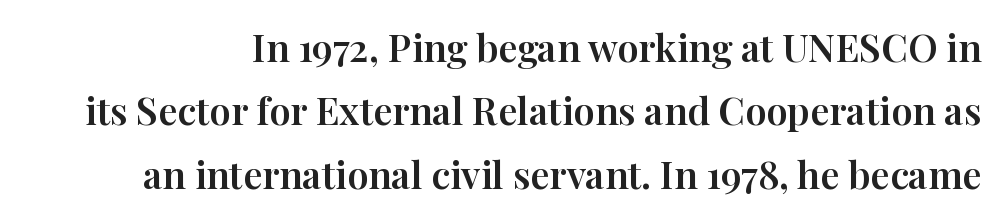
Q: Is the text italic (slanted)? A: No, it is upright.
Q: Is the typeface a serif or a sans-serif typeface? A: Serif.
Q: Is the text underlined? A: No.
Q: Is the spacing between letters normal or unusually wide? A: Normal.
Q: Is the spacing between lines tight, normal or loose? A: Normal.
Q: Width (condensed, normal, or wide)? A: Normal.
Q: Stroke contrast? A: High.
Q: x-height? A: Medium.
Q: Monospaced? A: No.
